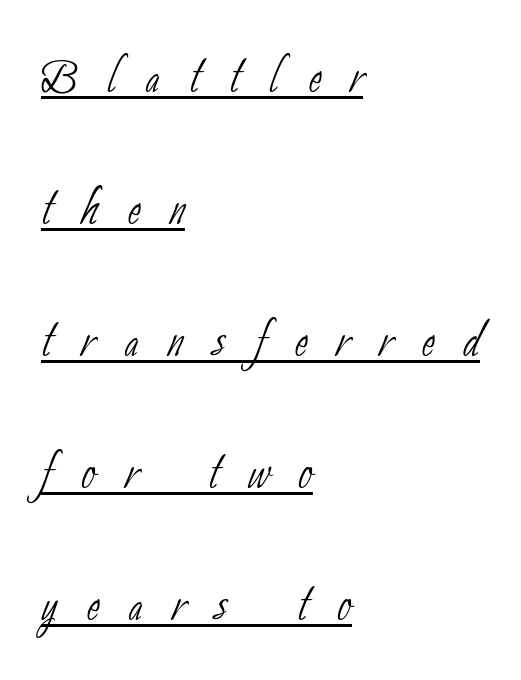
The typesetter chose a ragged-right arrangement here. Each letter's strokes conclude bluntly, with no projecting serifs. The letterforms sit at book weight or below. This sample uses expanded letter spacing, leaving extra air between glyphs. Proportional: the letters do not fall into vertical columns. Compared with typical paragraphs, the rows here are farther apart.
